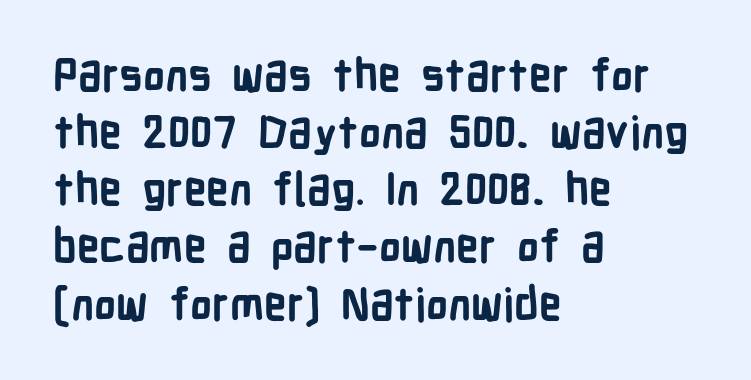
Q: Is the text bold? A: Yes.
Q: Is the text italic (slanted)? A: No, it is upright.
Q: Is the typeface a serif or a sans-serif typeface? A: Sans-serif.
Q: Is the text underlined? A: No.
Q: How is the paragraph aligned? A: Left-aligned.
Q: Is the spacing between letters normal or unusually wide? A: Normal.
Q: Is the spacing between lines tight, normal or loose? A: Normal.
Q: Width (condensed, normal, or wide)? A: Condensed.
Q: Stroke contrast? A: Low.
Q: x-height? A: Medium.
Q: Monospaced? A: No.
